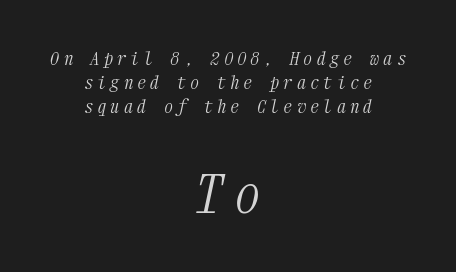
Anything drawn beneath the words? Only blank space. Yep, those are serifs on the letters. Slant detected: the letters are inclined. These lines stack symmetrically, like a column narrowing and widening about its center.
